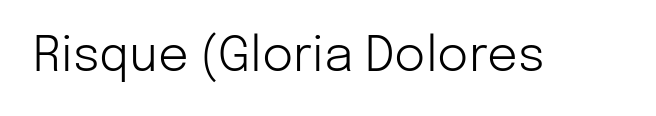
Q: Is the text bold? A: No.
Q: Is the text italic (slanted)? A: No, it is upright.
Q: Is the typeface a serif or a sans-serif typeface? A: Sans-serif.
Q: Is the text underlined? A: No.
Q: Is the spacing between letters normal or unusually wide? A: Normal.
Q: Width (condensed, normal, or wide)? A: Normal.
Q: Stroke contrast? A: Low.
Q: x-height? A: Medium.
Q: Monospaced? A: No.
